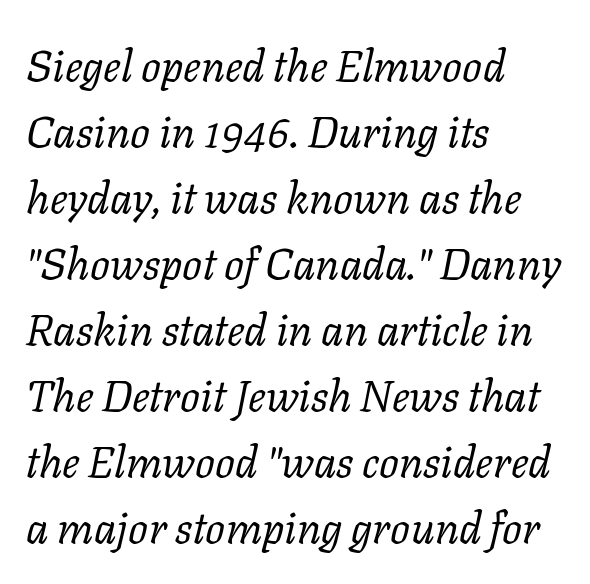
The image shows 44 px regular-weight serif type, italic (leaning right); set left-aligned, normal line spacing (1.5x), normal letter spacing, not underlined; low stroke contrast and a medium x-height.
